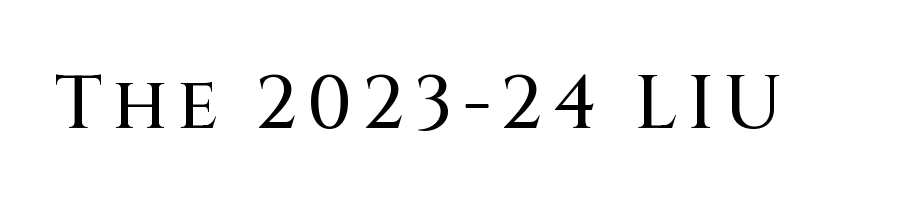
Q: Is the text italic (slanted)? A: No, it is upright.
Q: Is the typeface a serif or a sans-serif typeface? A: Sans-serif.
Q: Is the text underlined? A: No.
Q: Width (condensed, normal, or wide)? A: Normal.
Q: Stroke contrast? A: Medium.
Q: x-height? A: Large.
Q: Monospaced? A: No.
